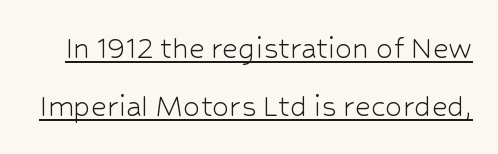
The typeface has the unassuming heft of standard copy or less. In designer terms, the underline attribute is active on this setting. The rendering uses a moderate line-height, typical for paragraphs. The lettering stays uniformly vertical, giving the passage a roman look.
